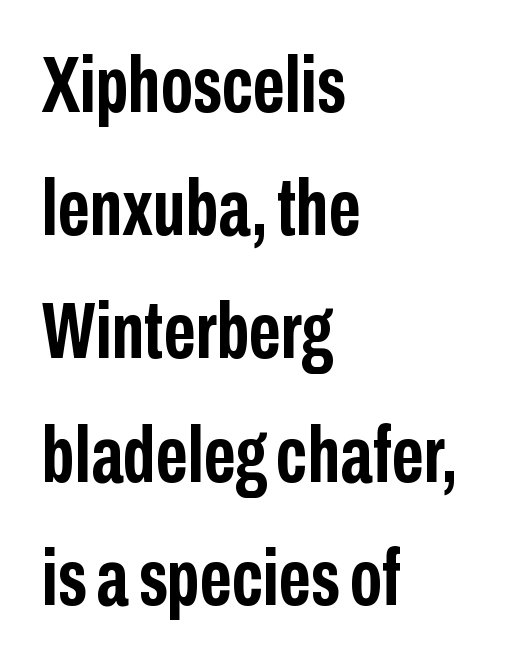
Q: Is the text bold? A: Yes.
Q: Is the text italic (slanted)? A: No, it is upright.
Q: Is the typeface a serif or a sans-serif typeface? A: Sans-serif.
Q: Is the text underlined? A: No.
Q: How is the paragraph aligned? A: Left-aligned.
Q: Is the spacing between letters normal or unusually wide? A: Normal.
Q: Is the spacing between lines tight, normal or loose? A: Normal.
Q: Width (condensed, normal, or wide)? A: Condensed.
Q: Stroke contrast? A: Low.
Q: x-height? A: Medium.
Q: Monospaced? A: No.
